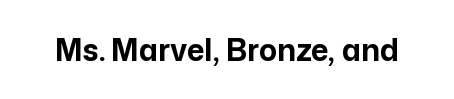
The specimen reads as upright at a glance. In terms of letterform style, serifs are entirely absent. What stands out about the letter spacing? Nothing — it is the standard amount. Chunky letters — that's bold for sure. Proportional: the letters do not fall into vertical columns. Check under the words: just untouched page.
